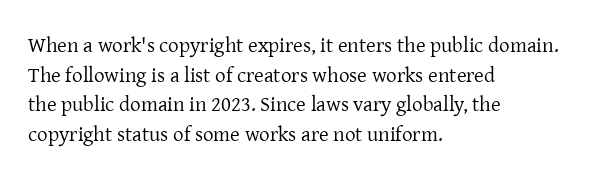
The image shows 21 px text type, upright; set left-aligned, normal line spacing (1.41x), normal letter spacing, not underlined.
